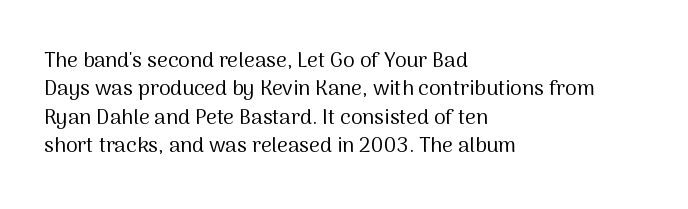
Evenly set lines give the paragraph a standard silhouette. Students, note that the glyphs here touch the page at normal intervals. In terms of posture, this sample is upright. Typeset ragged right — the left edge is the straight one.
